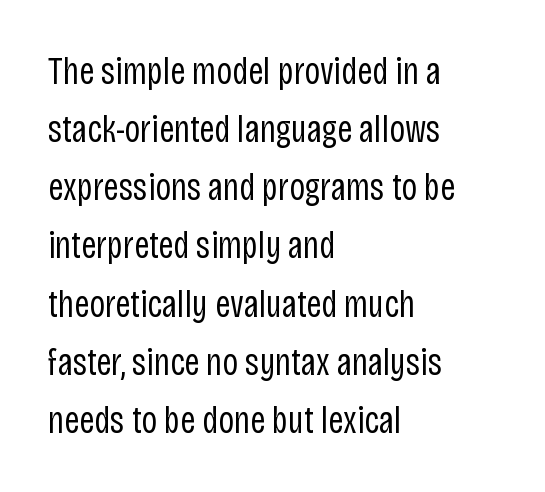
The image shows 38 px regular-weight, condensed sans-serif type, upright; set left-aligned, normal line spacing (1.53x), normal letter spacing, not underlined; low stroke contrast and a large x-height.
